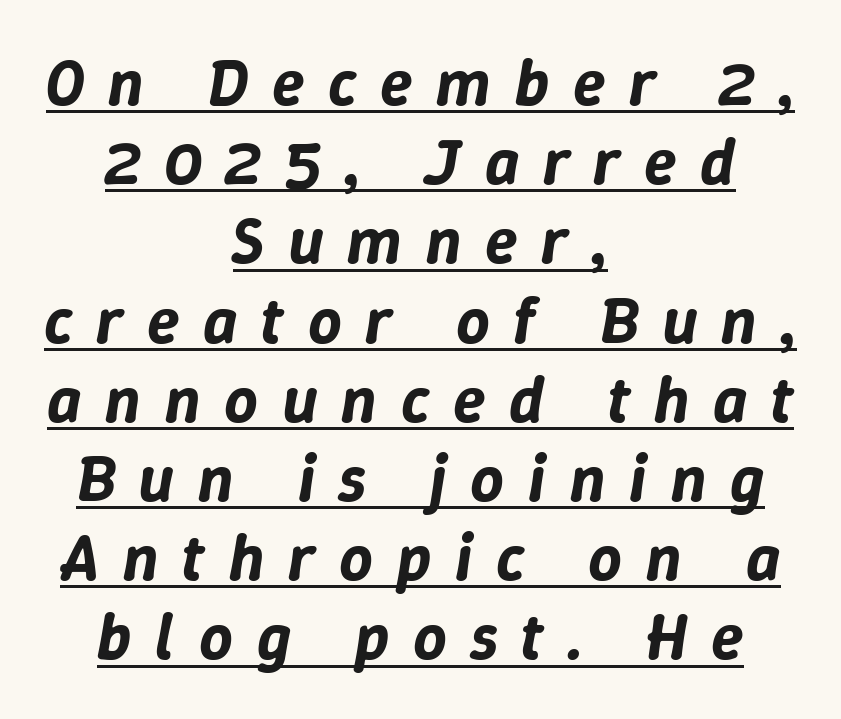
{"italic": "yes", "lean": "right", "slant_degrees": 9, "width": "normal", "stroke_contrast": "low", "x_height": "medium", "monospaced": "no", "underline": "yes", "align": "center", "line_spacing_ratio": 1.2, "letter_spacing": "wide", "letter_spacing_em": 0.36, "glyph_px": 66}
